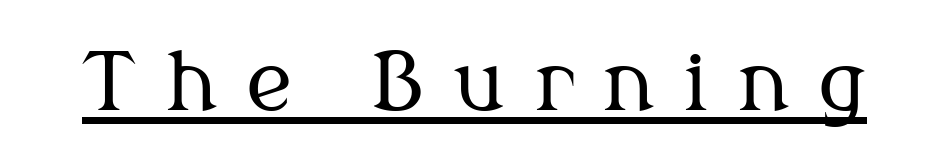
The image shows 80 px regular-weight serif type, upright; set unusually wide letter spacing (+0.37 em), underlined; medium stroke contrast and a medium x-height.
